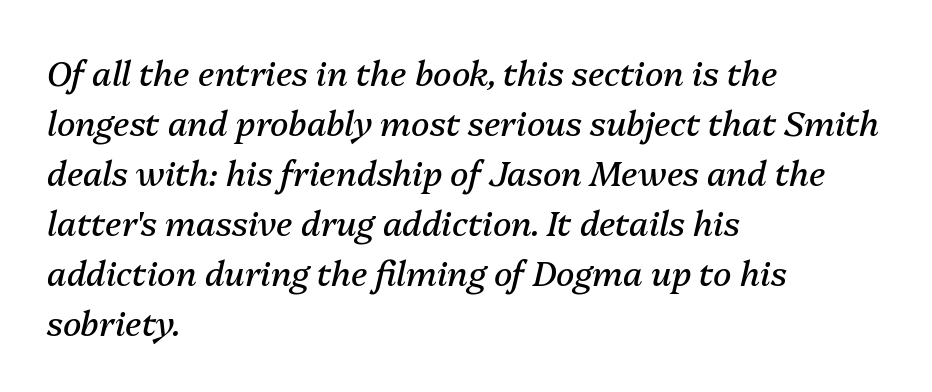
The font sits on the lighter half of the weight spectrum, regular included. Quick note: interline space is typical. Character widths vary here, with narrow letters taking less room than wide ones. Notice how the stems are inclined rather than vertical — that's the hallmark of italics. Type without underlining. Inter-character spacing is left at the font's built-in metrics.
